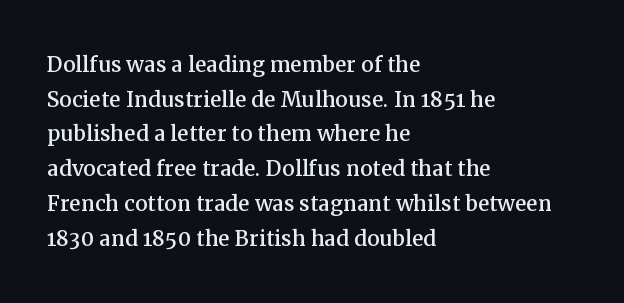
{"serif": "yes", "italic": "no", "width": "normal", "stroke_contrast": "medium", "x_height": "medium", "monospaced": "no", "underline": "no", "align": "left", "line_spacing_ratio": 1.24, "letter_spacing": "normal", "letter_spacing_em": 0.0, "glyph_px": 28}
